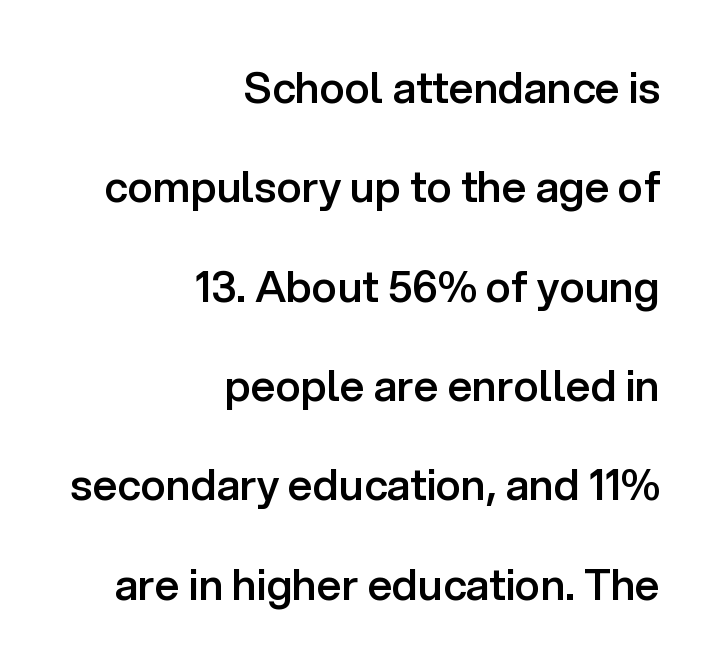
The image shows 43 px semibold sans-serif type, upright; set right-aligned, loose line spacing (2.31x), normal letter spacing, not underlined; low stroke contrast and a medium x-height.
